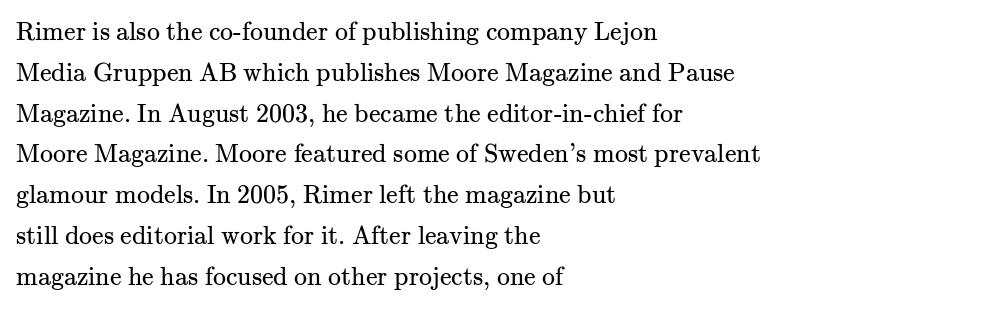
{"italic": "no", "bold": "no", "underline": "no", "align": "left", "line_spacing": "normal", "line_spacing_ratio": 1.57, "letter_spacing": "normal", "letter_spacing_em": 0.0, "glyph_px": 26}
